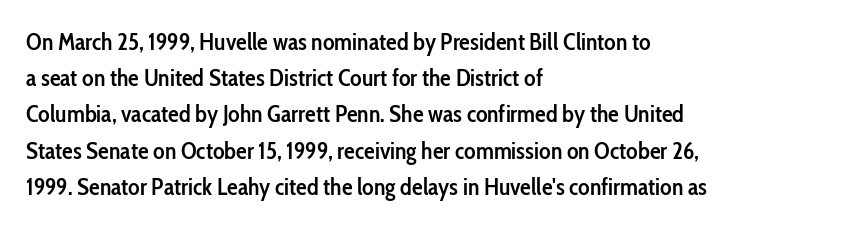
The image shows 24 px text type, upright; set left-aligned, normal line spacing (1.51x), normal letter spacing, not underlined.
